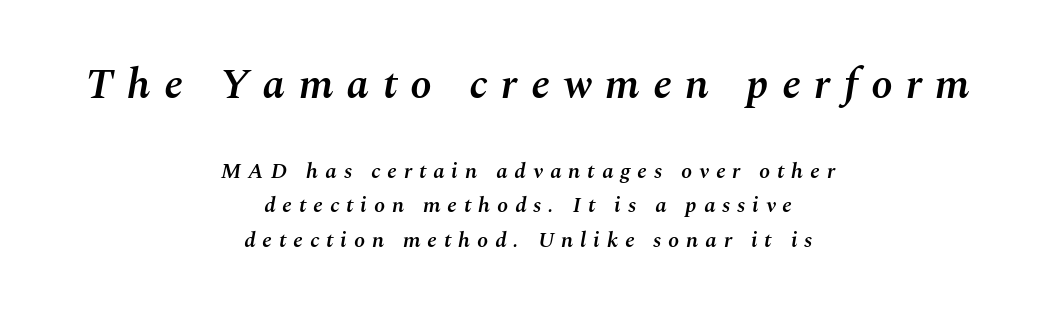
Of the two passages, the one on top uses the larger point size. Think of a printed novel: that variable character pitch is what you see here. Descender tails drop into unmarked territory. Students, note that the glyphs here are deliberately spaced far apart.
